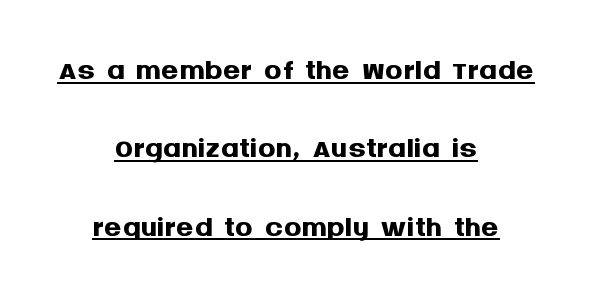
Q: Is the text bold? A: Yes.
Q: Is the text italic (slanted)? A: No, it is upright.
Q: Is the typeface a serif or a sans-serif typeface? A: Sans-serif.
Q: Is the text underlined? A: Yes.
Q: How is the paragraph aligned? A: Centered.
Q: Is the spacing between letters normal or unusually wide? A: Normal.
Q: Width (condensed, normal, or wide)? A: Normal.
Q: Stroke contrast? A: Medium.
Q: x-height? A: Large.
Q: Monospaced? A: No.
